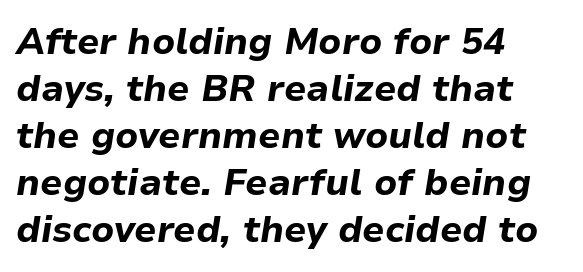
Q: Is the text bold? A: Yes.
Q: Is the text italic (slanted)? A: Yes, it leans right by about 9 degrees.
Q: Is the text underlined? A: No.
Q: How is the paragraph aligned? A: Left-aligned.
Q: Is the spacing between letters normal or unusually wide? A: Normal.
Q: Is the spacing between lines tight, normal or loose? A: Normal.
Q: Width (condensed, normal, or wide)? A: Normal.
Q: Stroke contrast? A: Low.
Q: x-height? A: Medium.
Q: Monospaced? A: No.
